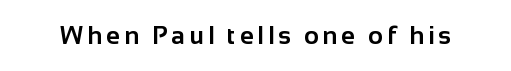
{"italic": "no", "bold": "yes", "underline": "no", "glyph_px": 25}
